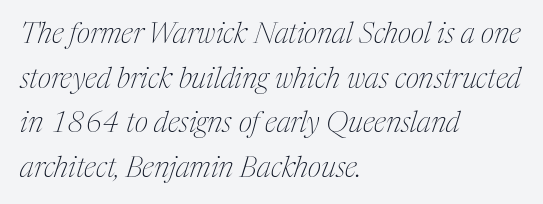
The image shows 29 px thin, condensed serif type, italic (leaning right); set left-aligned, normal line spacing (1.54x), normal letter spacing, not underlined; medium stroke contrast and a medium x-height.
